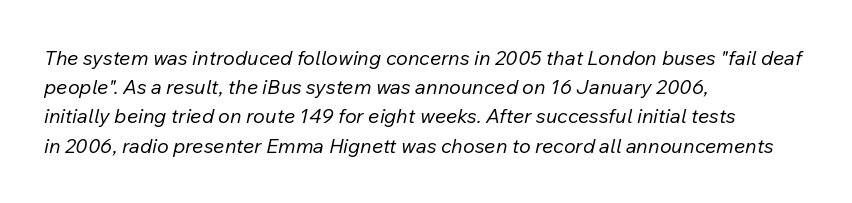
The image shows 20 px text type, italic (leaning right); set left-aligned, normal line spacing (1.46x), normal letter spacing, not underlined.
